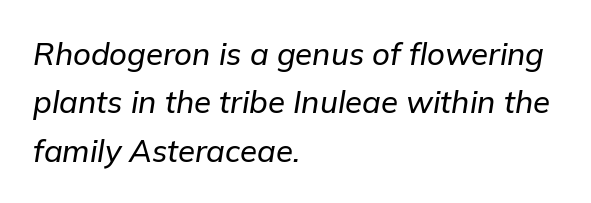
These lines were composed using italics. Leading: standard. These lines are rendered in a variable-pitch font. Caption: standard tracking, unaltered.
